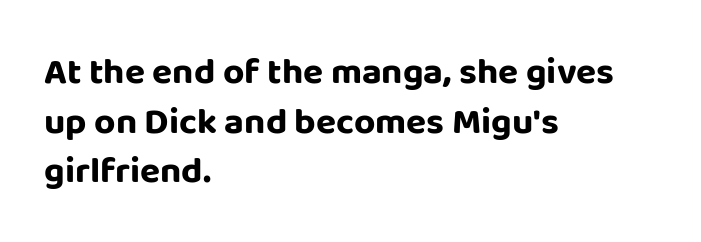
{"serif": "no", "italic": "no", "bold": "yes", "weight": "bold", "width": "normal", "stroke_contrast": "low", "x_height": "large", "monospaced": "no", "underline": "no", "align": "left", "line_spacing": "normal", "line_spacing_ratio": 1.34, "letter_spacing": "normal", "letter_spacing_em": 0.0, "glyph_px": 37}
